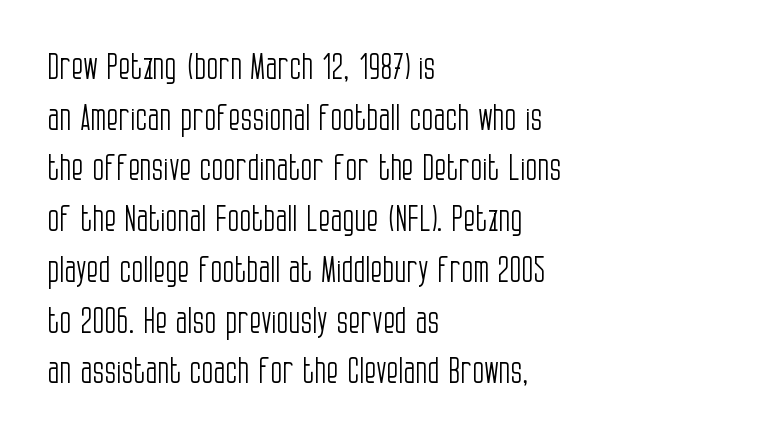
{"serif": "no", "italic": "no", "bold": "no", "weight": "light", "width": "condensed", "stroke_contrast": "low", "x_height": "large", "monospaced": "no", "underline": "no", "align": "left", "line_spacing": "normal", "line_spacing_ratio": 1.45, "letter_spacing": "normal", "letter_spacing_em": 0.0, "glyph_px": 35}
